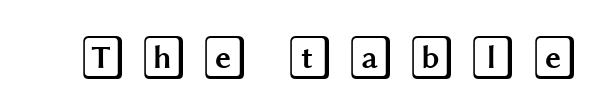
{"italic": "no", "width": "wide", "x_height": "large", "underline": "no", "letter_spacing": "wide", "letter_spacing_em": 0.29, "glyph_px": 44}
